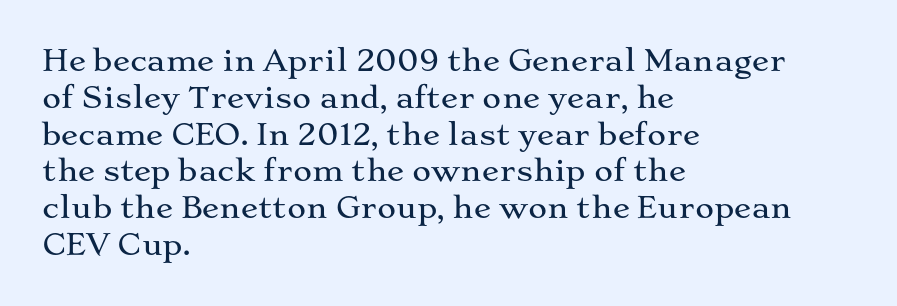
Q: Is the text italic (slanted)? A: No, it is upright.
Q: Is the typeface a serif or a sans-serif typeface? A: Serif.
Q: Is the text underlined? A: No.
Q: How is the paragraph aligned? A: Left-aligned.
Q: Is the spacing between letters normal or unusually wide? A: Normal.
Q: Is the spacing between lines tight, normal or loose? A: Normal.
Q: Width (condensed, normal, or wide)? A: Wide.
Q: Stroke contrast? A: Medium.
Q: x-height? A: Medium.
Q: Monospaced? A: No.
